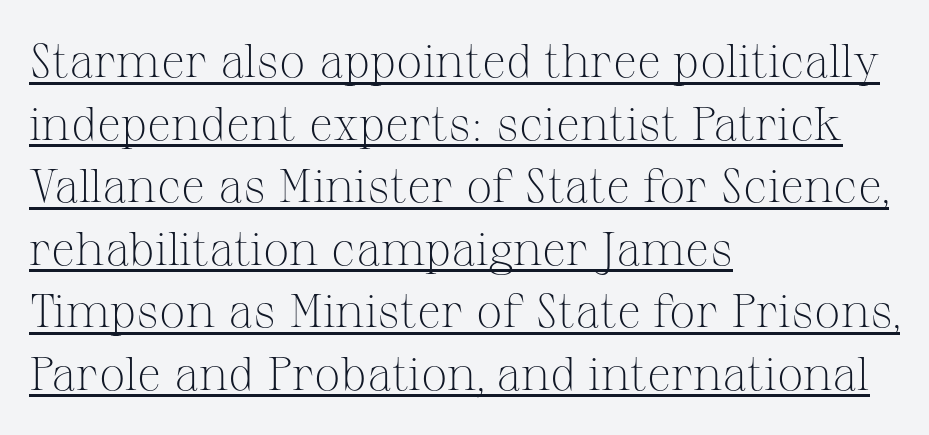
Do the characters align in a grid? No, the font is proportional. Regular leading. A typesetter would call this zero additional tracking. Notice how a bar underscores the lettering throughout. A classic flush-left, rag-right setting is used for this passage. Serif or sans? Serif — the stroke terminals have little feet.
